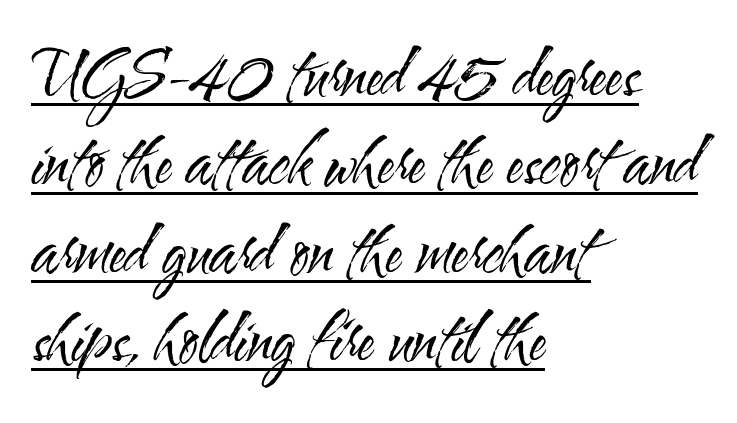
{"serif": "no", "bold": "no", "weight": "regular", "width": "condensed", "stroke_contrast": "medium", "x_height": "small", "monospaced": "no", "underline": "yes", "align": "left", "line_spacing": "normal", "line_spacing_ratio": 1.36, "letter_spacing": "normal", "letter_spacing_em": 0.0, "glyph_px": 65}
